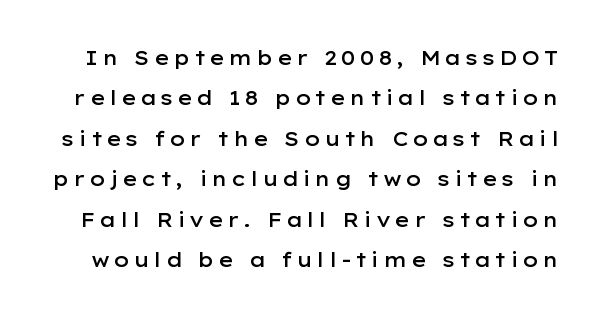
The image shows 20 px text type, upright; set loose line spacing (2.02x), not underlined.
